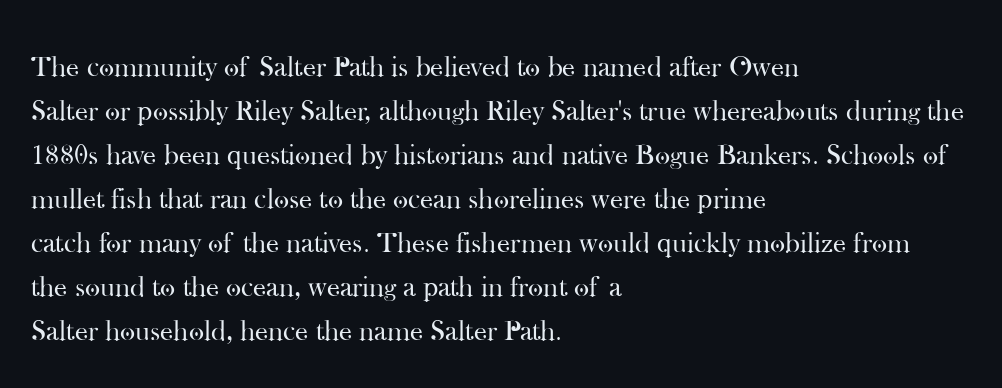
Think of a printed novel: that variable character pitch is what you see here. Stroke mass is kept to a normal reading level or below. Vertically, the passage feels balanced, rows spaced as you'd expect. The lettering holds an erect, upright posture throughout. Nobody touched the tracking dial on this one.
